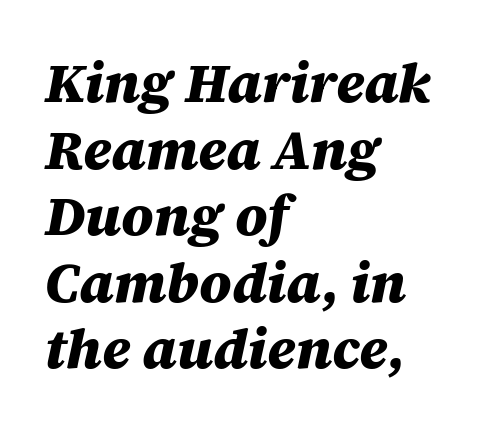
{"italic": "yes", "lean": "right", "slant_degrees": 12, "bold": "yes", "weight": "heavy", "width": "normal", "stroke_contrast": "medium", "x_height": "large", "monospaced": "no", "underline": "no", "align": "left", "line_spacing_ratio": 1.21, "letter_spacing": "normal", "letter_spacing_em": 0.0, "glyph_px": 55}
